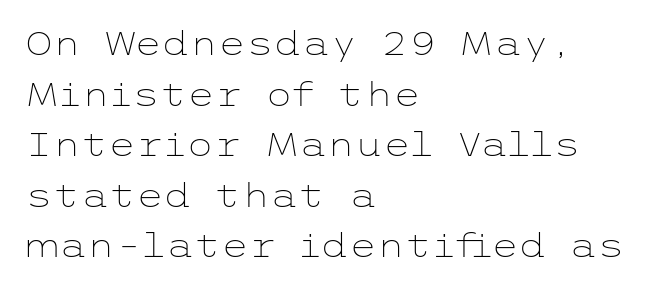
{"serif": "no", "italic": "no", "bold": "no", "weight": "light", "width": "wide", "stroke_contrast": "low", "x_height": "medium", "underline": "no", "align": "left", "line_spacing": "normal", "line_spacing_ratio": 1.58, "letter_spacing": "normal", "letter_spacing_em": 0.0, "glyph_px": 32}
